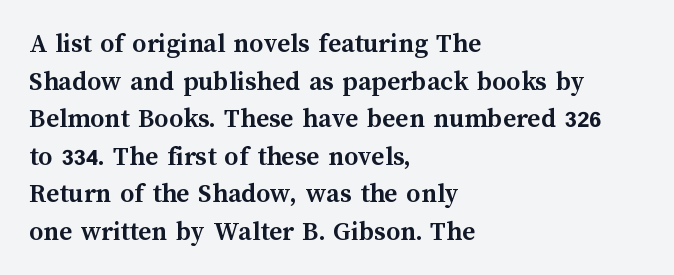
{"italic": "no", "bold": "yes", "weight": "semibold", "width": "normal", "stroke_contrast": "medium", "x_height": "medium", "monospaced": "no", "underline": "no", "align": "left", "line_spacing": "normal", "line_spacing_ratio": 1.34, "letter_spacing": "normal", "letter_spacing_em": 0.0, "glyph_px": 28}
